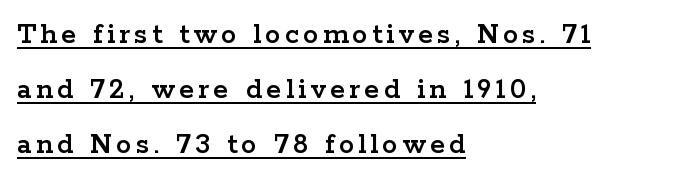
The image shows 31 px wide serif type, upright; set left-aligned, line spacing 1.78x, underlined; low stroke contrast and a medium x-height.
